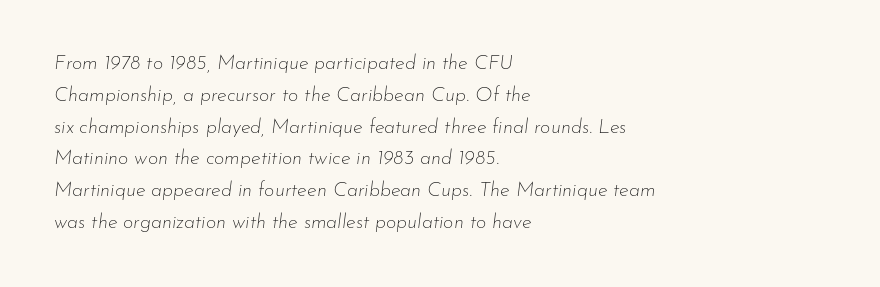
Q: Is the text bold? A: No.
Q: Is the text italic (slanted)? A: Yes, it leans right by about 7 degrees.
Q: Is the text underlined? A: No.
Q: How is the paragraph aligned? A: Left-aligned.
Q: Is the spacing between letters normal or unusually wide? A: Normal.
Q: Is the spacing between lines tight, normal or loose? A: Normal.
